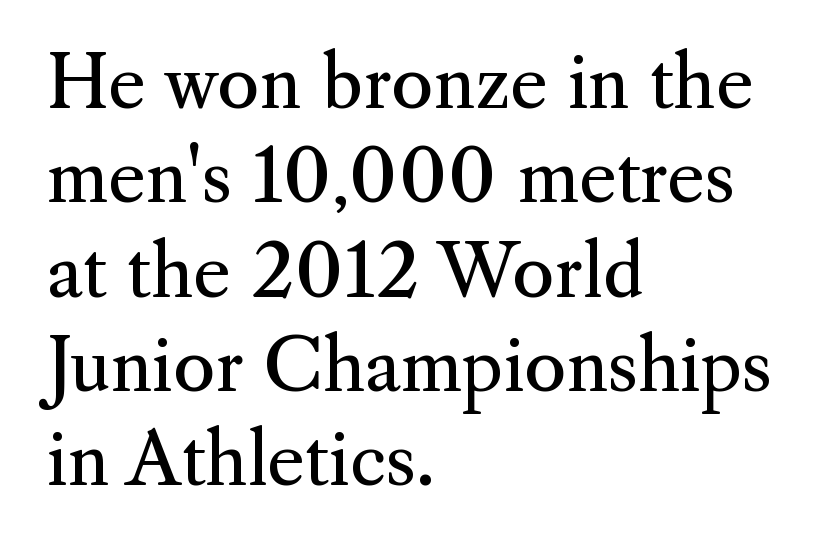
The image shows 72 px regular-weight serif type, upright; set left-aligned, normal line spacing (1.31x), normal letter spacing, not underlined; medium stroke contrast and a small x-height.
